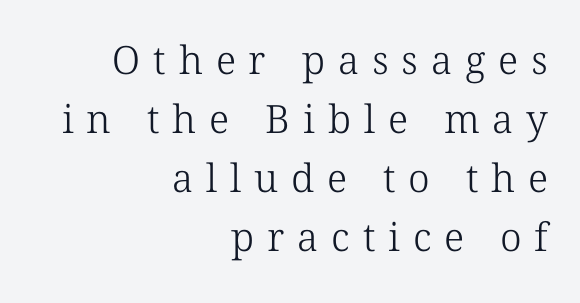
Q: Is the text bold? A: No.
Q: Is the typeface a serif or a sans-serif typeface? A: Serif.
Q: Is the text underlined? A: No.
Q: How is the paragraph aligned? A: Right-aligned.
Q: Is the spacing between letters normal or unusually wide? A: Unusually wide.
Q: Is the spacing between lines tight, normal or loose? A: Normal.
Q: Width (condensed, normal, or wide)? A: Normal.
Q: Stroke contrast? A: Low.
Q: x-height? A: Medium.
Q: Monospaced? A: No.
